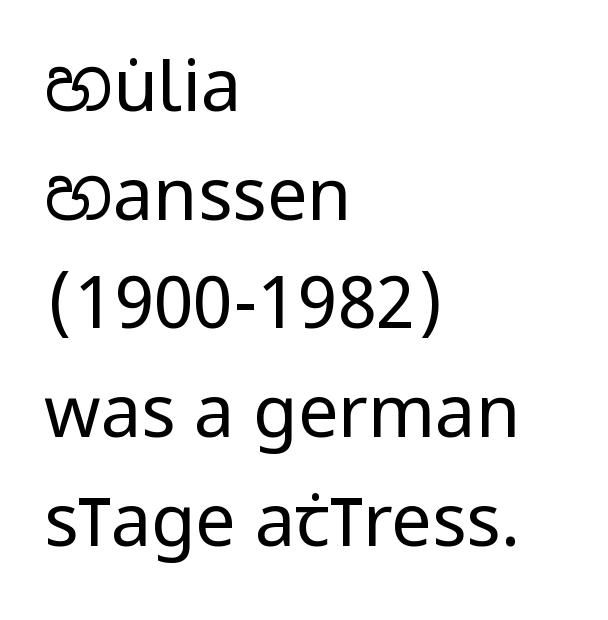
The image shows 72 px regular-weight, condensed sans-serif type, upright; set left-aligned, normal line spacing (1.51x), normal letter spacing, not underlined; low stroke contrast and a large x-height.
